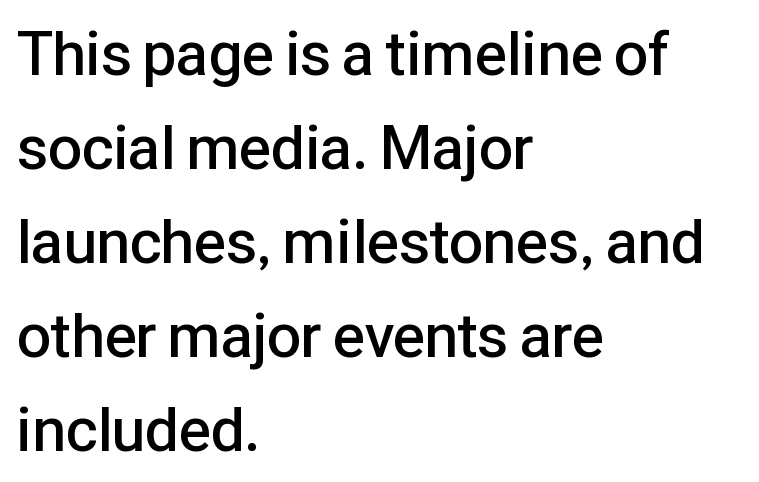
{"serif": "no", "italic": "no", "bold": "semi", "weight": "semibold", "width": "normal", "stroke_contrast": "low", "x_height": "medium", "monospaced": "no", "underline": "no", "align": "left", "line_spacing": "normal", "line_spacing_ratio": 1.54, "letter_spacing": "normal", "letter_spacing_em": 0.0, "glyph_px": 61}
